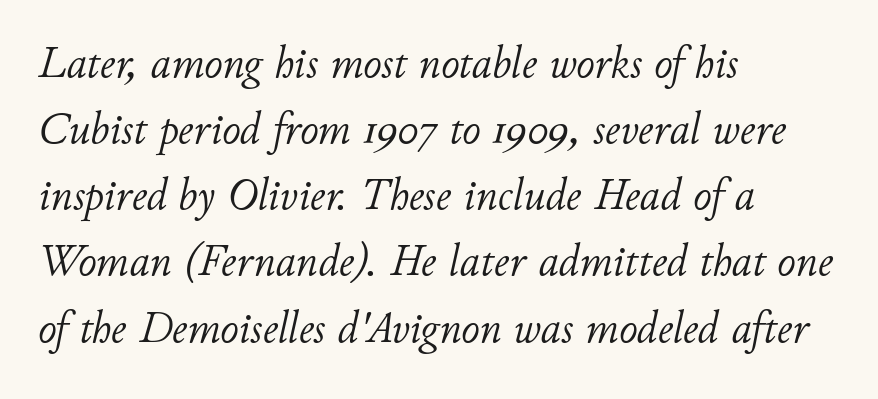
Type without underlining. This sample uses plain, unmodified letter spacing. The letters look calm and open, with moderate or lighter stems. You could not count columns in this text — the font is proportionally spaced. Teacher's note: observe the even left margin — that is flush-left alignment. Baseline-to-baseline distance is the conventional proportion of letter height.
